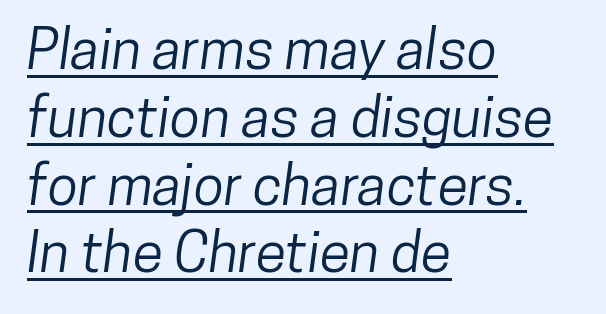
{"serif": "no", "width": "condensed", "stroke_contrast": "low", "x_height": "medium", "monospaced": "no", "underline": "yes", "align": "left", "line_spacing_ratio": 1.21, "letter_spacing": "normal", "letter_spacing_em": 0.0, "glyph_px": 56}
